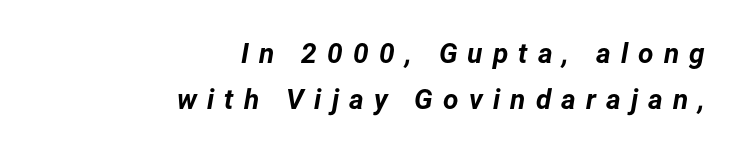
The image shows 28 px bold type, italic (leaning right); set right-aligned, normal line spacing (1.65x), unusually wide letter spacing (+0.36 em), not underlined; low stroke contrast and a medium x-height.
